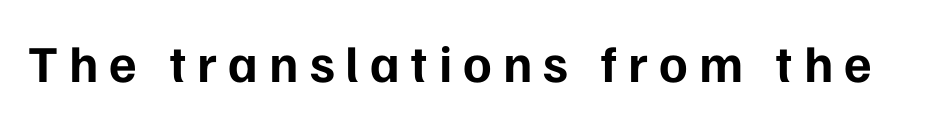
Q: Is the text bold? A: Yes.
Q: Is the text italic (slanted)? A: No, it is upright.
Q: Is the typeface a serif or a sans-serif typeface? A: Sans-serif.
Q: Is the text underlined? A: No.
Q: Is the spacing between letters normal or unusually wide? A: Unusually wide.
Q: Width (condensed, normal, or wide)? A: Normal.
Q: Stroke contrast? A: Low.
Q: x-height? A: Medium.
Q: Monospaced? A: No.
